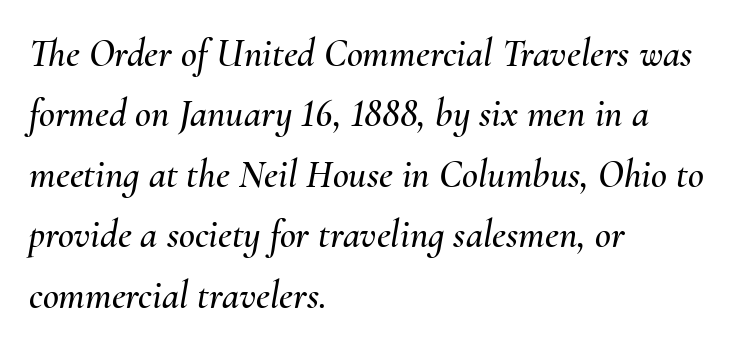
Rendered with sloped, italic letterforms. Teacher's note: observe the even left margin — that is flush-left alignment. Note the varied advance widths — an 'i' is clearly narrower than an 'm'. In terms of letterspacing, this is plain default setting. The lines sit at an ordinary, default distance from one another. Descender tails drop into unmarked territory.
